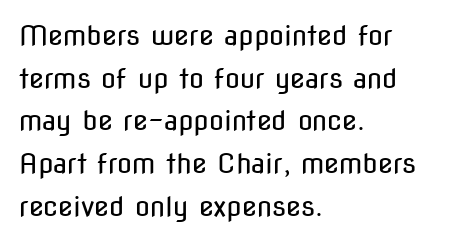
Q: Is the text bold? A: No.
Q: Is the text italic (slanted)? A: No, it is upright.
Q: Is the text underlined? A: No.
Q: How is the paragraph aligned? A: Left-aligned.
Q: Is the spacing between letters normal or unusually wide? A: Normal.
Q: Is the spacing between lines tight, normal or loose? A: Normal.
